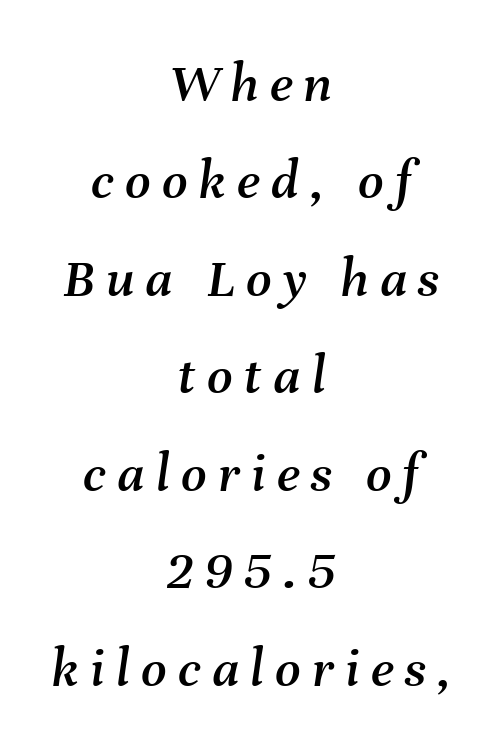
The rendering positions every line midway between the sides. Decoration check: the copy has no underline. Style check: oblique. Think of a printed novel: that variable character pitch is what you see here. Short note: letters widely spaced.
